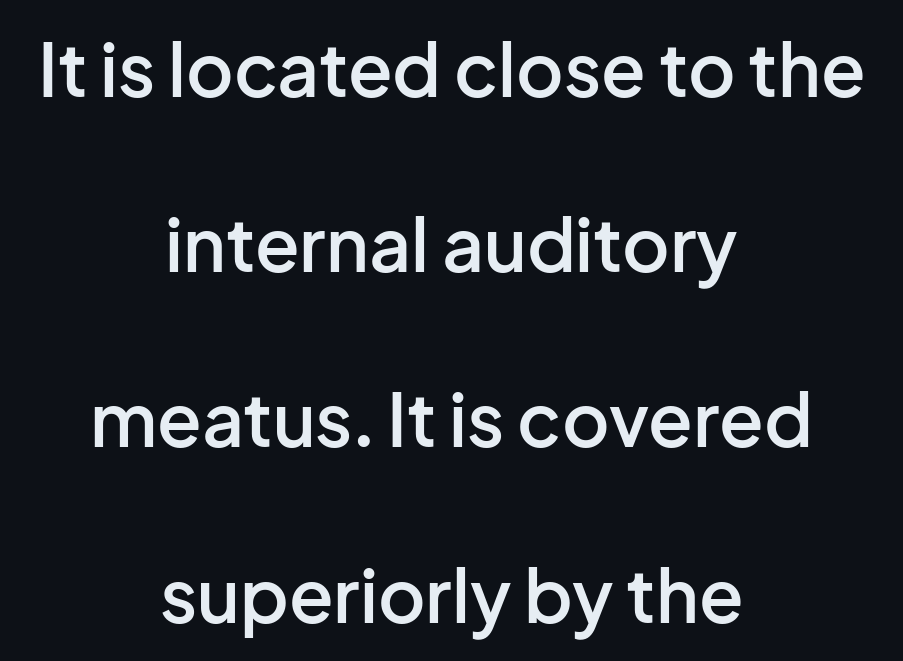
The image shows 73 px semibold sans-serif type, upright; set centered, loose line spacing (2.4x), normal letter spacing, not underlined; low stroke contrast and a medium x-height.
